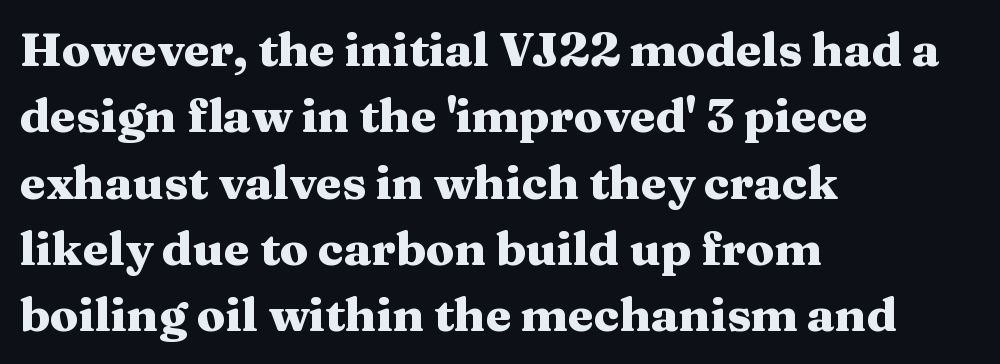
{"serif": "yes", "italic": "no", "bold": "yes", "weight": "heavy", "width": "wide", "stroke_contrast": "medium", "x_height": "medium", "monospaced": "no", "underline": "no", "align": "left", "line_spacing": "normal", "line_spacing_ratio": 1.41, "letter_spacing": "normal", "letter_spacing_em": 0.0, "glyph_px": 47}
